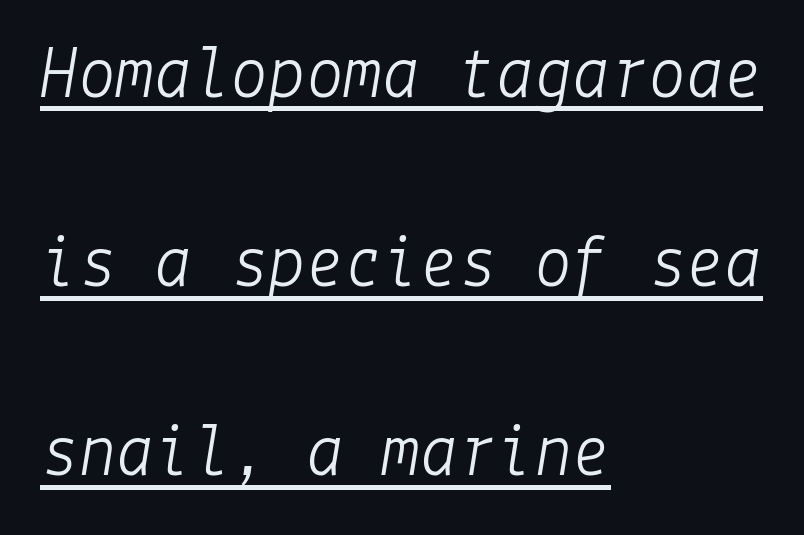
{"italic": "yes", "lean": "right", "slant_degrees": 9, "bold": "no", "weight": "light", "width": "normal", "stroke_contrast": "low", "x_height": "medium", "underline": "yes", "align": "left", "line_spacing": "loose", "line_spacing_ratio": 2.49, "letter_spacing": "normal", "letter_spacing_em": 0.0, "glyph_px": 76}
